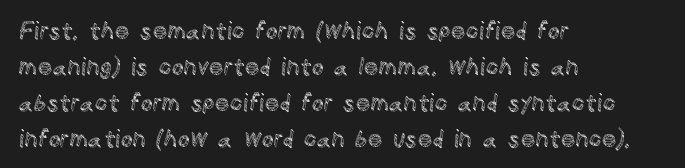
The passage shown has conventional tracking throughout. In CSS terms this would be text-align: left. The area under the type is left untouched.
